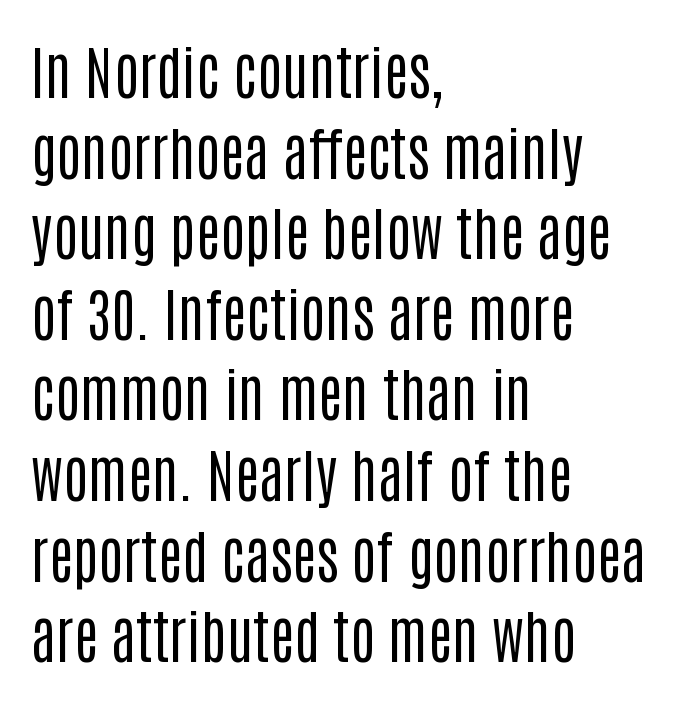
{"serif": "no", "italic": "no", "bold": "no", "weight": "regular", "width": "condensed", "stroke_contrast": "low", "x_height": "large", "monospaced": "no", "underline": "no", "align": "left", "line_spacing": "normal", "line_spacing_ratio": 1.39, "letter_spacing": "normal", "letter_spacing_em": 0.0, "glyph_px": 58}
